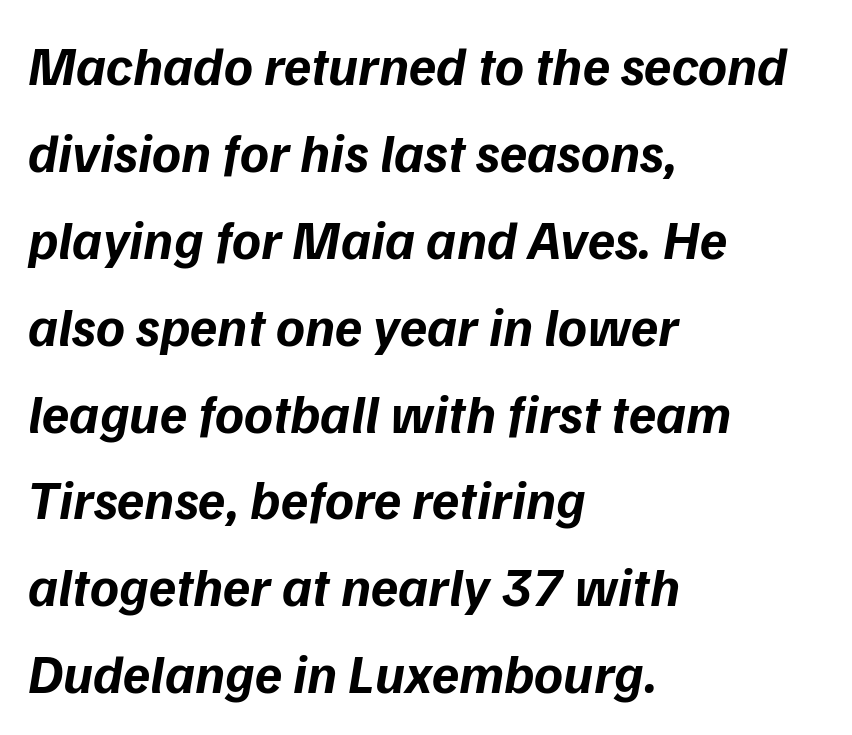
{"serif": "no", "bold": "yes", "weight": "bold", "width": "normal", "stroke_contrast": "low", "x_height": "medium", "monospaced": "no", "underline": "no", "align": "left", "line_spacing": "normal", "line_spacing_ratio": 1.58, "letter_spacing": "normal", "letter_spacing_em": 0.0, "glyph_px": 55}
